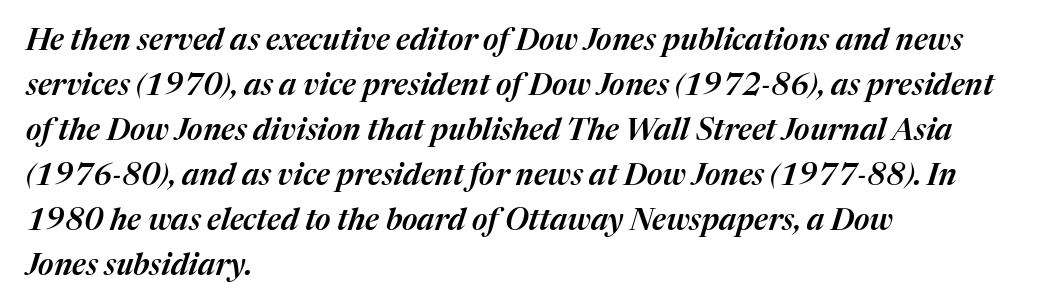
The image shows 30 px text type, italic (leaning right); set left-aligned, normal line spacing (1.5x), normal letter spacing, not underlined; medium stroke contrast and a medium x-height.
